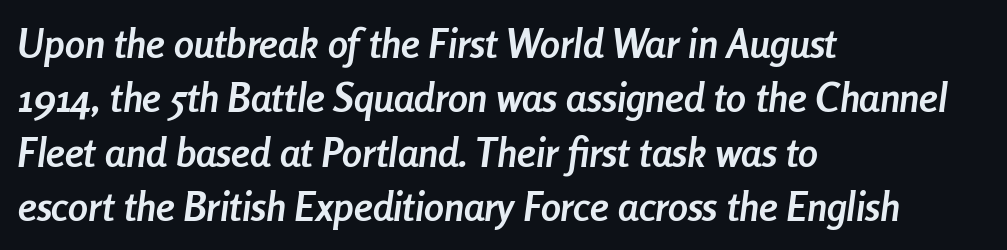
The image shows 40 px semibold, condensed type, italic (leaning right); set left-aligned, normal line spacing (1.36x), normal letter spacing, not underlined; low stroke contrast and a medium x-height.
